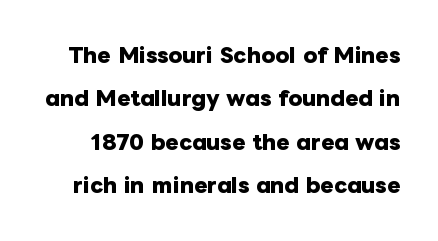
Does the leading feel generous? Absolutely, it's lavish. A clean baseline with only descenders dipping below it. This sample uses an upright cut, with every glyph sitting square on the baseline. Stroke thickness is high; the sample reads as a true bold.
